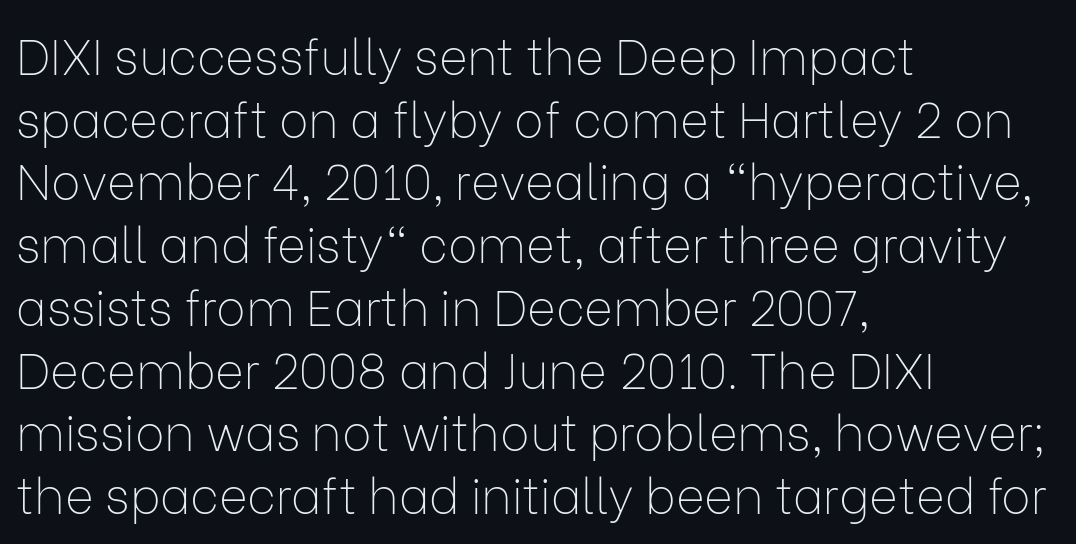
{"serif": "no", "italic": "no", "bold": "no", "weight": "thin", "width": "normal", "stroke_contrast": "low", "x_height": "medium", "monospaced": "no", "underline": "no", "align": "left", "line_spacing": "normal", "line_spacing_ratio": 1.28, "letter_spacing": "normal", "letter_spacing_em": 0.0, "glyph_px": 49}
